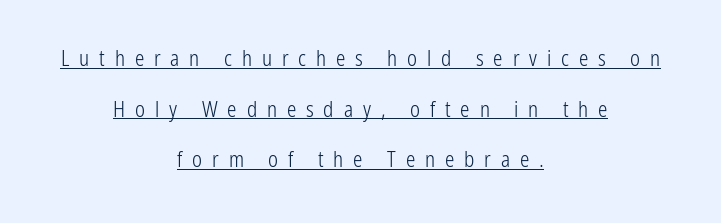
{"italic": "no", "bold": "no", "underline": "yes", "align": "center", "line_spacing": "loose", "line_spacing_ratio": 2.41, "letter_spacing": "wide", "letter_spacing_em": 0.47, "glyph_px": 21}
